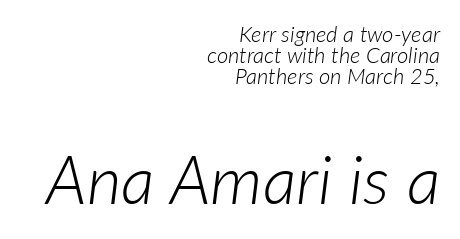
Q: Is the text bold? A: No.
Q: Is the text italic (slanted)? A: Yes, it leans right by about 7 degrees.
Q: Is the text underlined? A: No.
Q: How is the paragraph aligned? A: Right-aligned.
Q: Is the spacing between letters normal or unusually wide? A: Normal.
Q: Is the spacing between lines tight, normal or loose? A: Tight.
Q: Which block of text is set in a larger size, the first (top) or the second (bottom)? A: The second (bottom) one.
Q: Width (condensed, normal, or wide)? A: Normal.
Q: Stroke contrast? A: Low.
Q: x-height? A: Medium.
Q: Monospaced? A: No.
